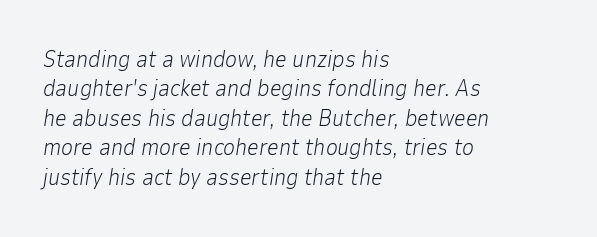
The type is set solid horizontally, with unmodified tracking. The designer left line spacing at the default. Horizontal alignment here is leftward, the default for most running prose. Stems here are at most as thick as an everyday book face.
